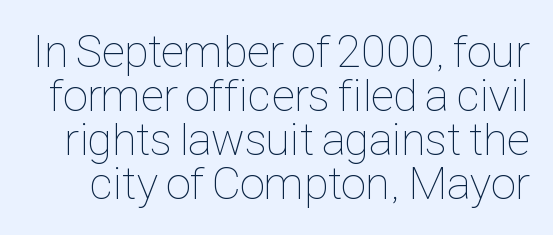
Anything drawn beneath the words? Only blank space. A typesetter would call this leading minimal, almost set solid. These lines were composed using upright roman letters. Proportional: the letters do not fall into vertical columns.
